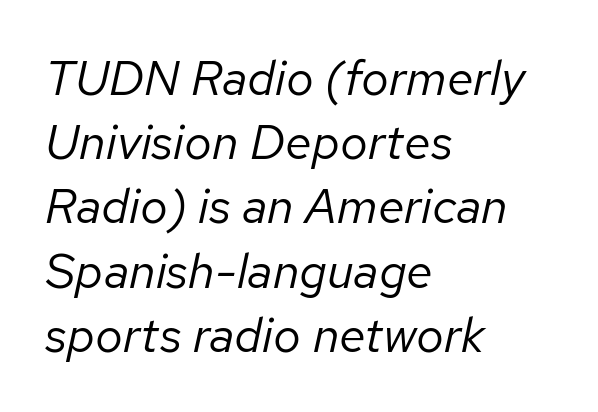
Horizontal bands of white between lines are of average thickness. The letterforms sit at book weight or below. A typesetter would mark this as italic. These lines stack with their left ends in a neat column.
